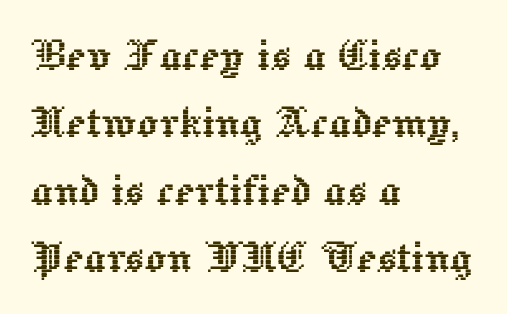
Q: Is the text italic (slanted)? A: No, it is upright.
Q: Is the text underlined? A: No.
Q: How is the paragraph aligned? A: Left-aligned.
Q: Is the spacing between letters normal or unusually wide? A: Normal.
Q: Is the spacing between lines tight, normal or loose? A: Normal.
Q: Width (condensed, normal, or wide)? A: Normal.
Q: x-height? A: Medium.
Q: Monospaced? A: No.
